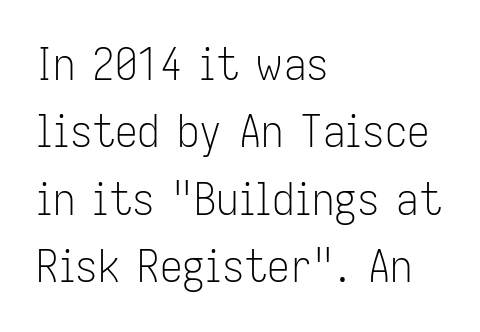
The image shows 45 px light, condensed sans-serif type, upright; set left-aligned, normal line spacing (1.5x), normal letter spacing, not underlined; low stroke contrast and a medium x-height.
